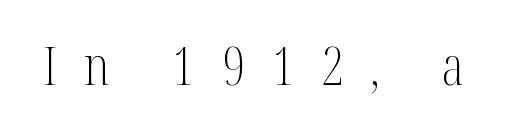
{"serif": "yes", "italic": "no", "bold": "no", "weight": "light", "width": "condensed", "stroke_contrast": "medium", "x_height": "medium", "monospaced": "no", "underline": "no", "letter_spacing": "wide", "letter_spacing_em": 0.49, "glyph_px": 54}
